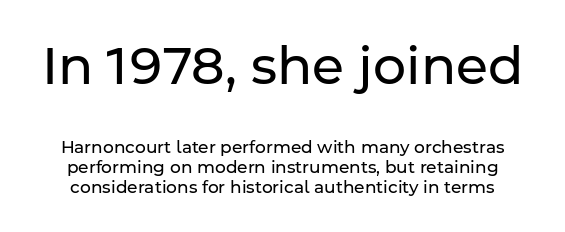
No extra ink here — the face is not bold. The gaps between neighbouring characters are ordinary and unremarkable. Any mark beneath the type? The region is blank. Between these two stacked blocks, the higher one wins on size. Style check: upright. This is sans-serif lettering, the kind often seen on screens and signage.
